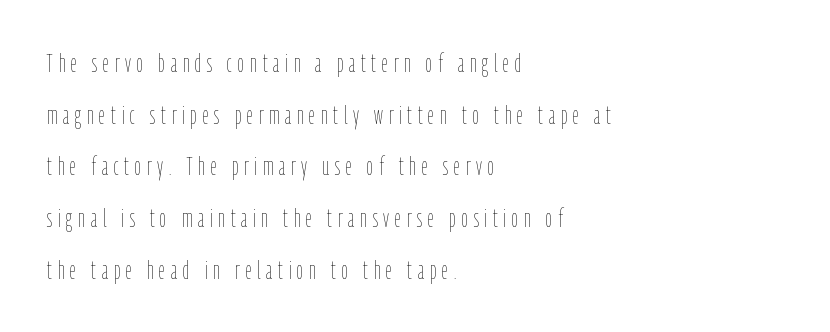
The image shows 25 px text type, upright; set left-aligned, loose line spacing (2.07x), unusually wide letter spacing (+0.23 em), not underlined.
